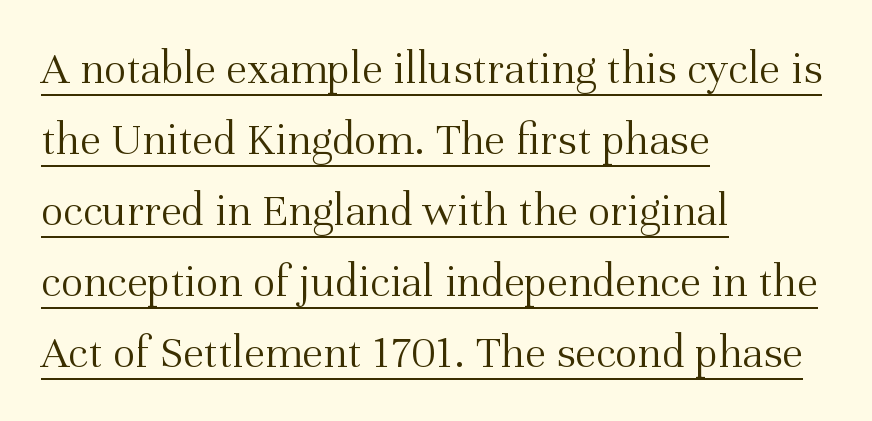
The image shows 47 px light serif type, upright; set left-aligned, normal line spacing (1.51x), normal letter spacing, underlined; medium stroke contrast and a medium x-height.
